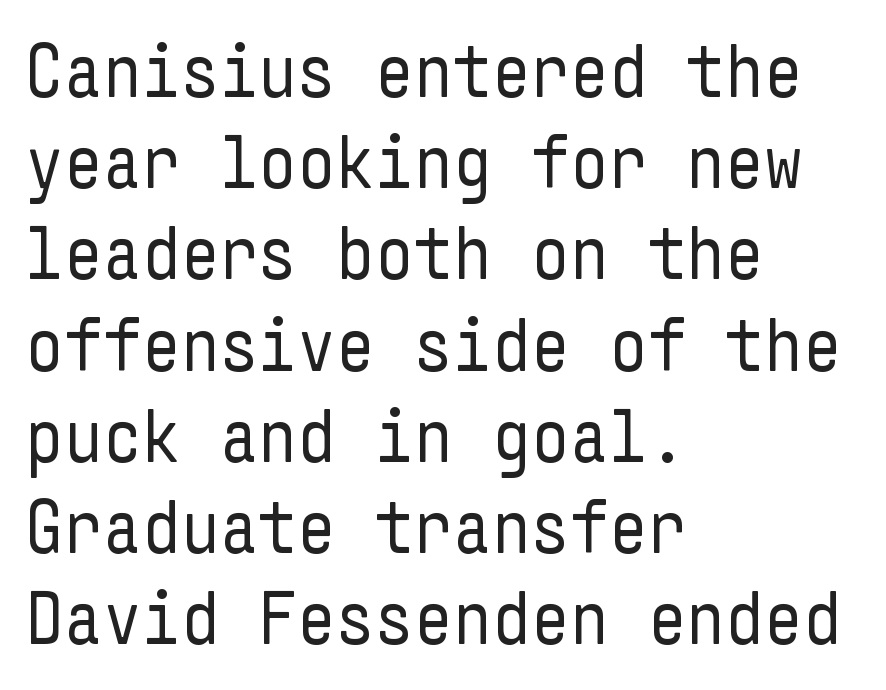
The image shows 76 px regular-weight, condensed sans-serif type, upright; set left-aligned, line spacing 1.2x, normal letter spacing, not underlined; low stroke contrast and a medium x-height.
